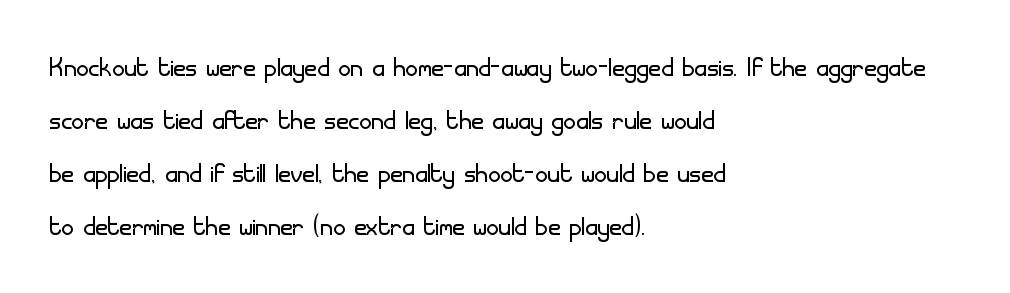
Descenders are the only things crossing below the line. A light-to-regular cut is what we see here. Do the characters align in a grid? No, the font is proportional. The specimen reads as upright at a glance.
